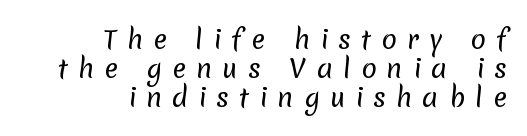
The image shows 26 px text type; set right-aligned, tight line spacing (1.11x), unusually wide letter spacing (+0.38 em), not underlined.
